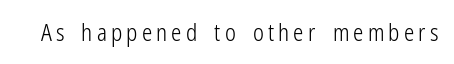
The image shows 23 px text type, upright; set not underlined.
